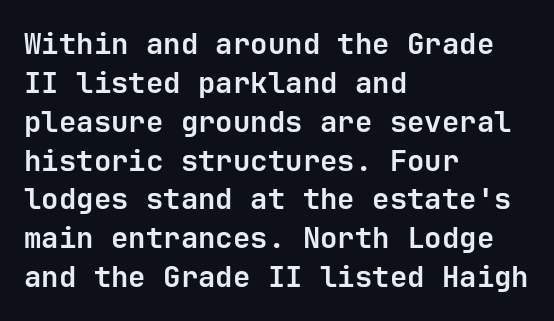
The image shows 29 px bold sans-serif type, upright, monospaced; set left-aligned, normal line spacing (1.34x), normal letter spacing, not underlined; low stroke contrast and a medium x-height.
